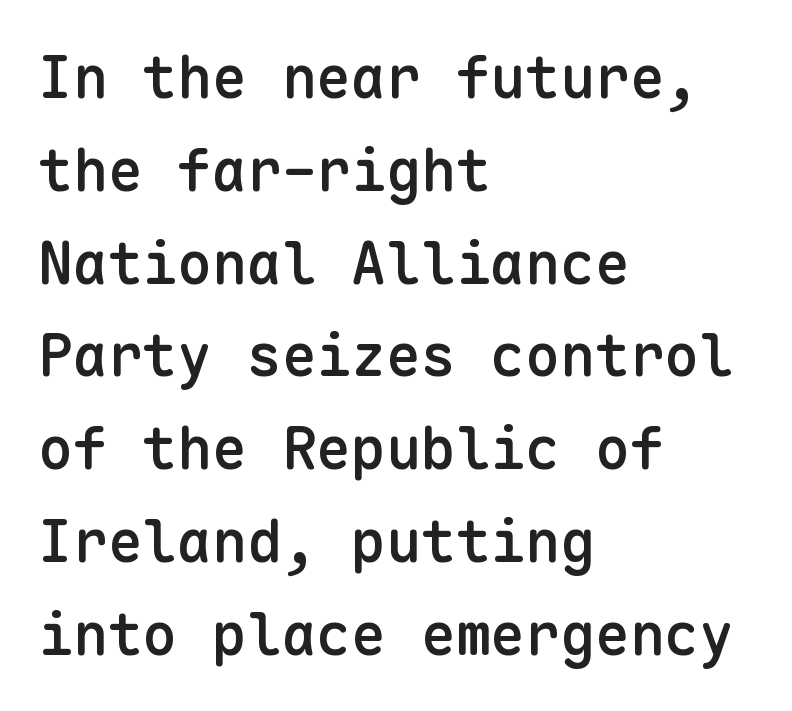
{"serif": "no", "italic": "no", "bold": "semi", "weight": "semibold", "width": "normal", "stroke_contrast": "low", "x_height": "medium", "monospaced": "yes", "underline": "no", "align": "left", "line_spacing": "normal", "line_spacing_ratio": 1.6, "letter_spacing": "normal", "letter_spacing_em": 0.0, "glyph_px": 58}
